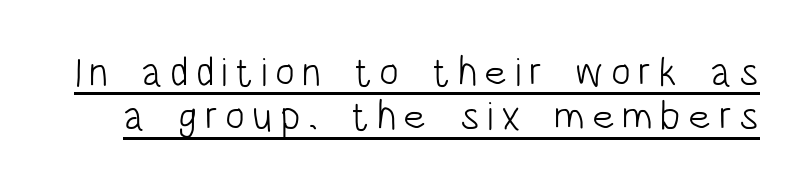
Q: Is the text bold? A: No.
Q: Is the text italic (slanted)? A: No, it is upright.
Q: Is the typeface a serif or a sans-serif typeface? A: Sans-serif.
Q: Is the text underlined? A: Yes.
Q: Is the spacing between lines tight, normal or loose? A: Tight.
Q: Width (condensed, normal, or wide)? A: Condensed.
Q: Stroke contrast? A: Low.
Q: x-height? A: Large.
Q: Monospaced? A: No.
